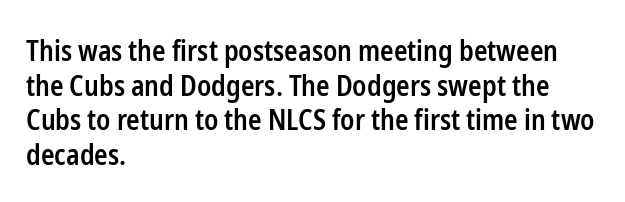
{"serif": "no", "italic": "no", "bold": "semi", "weight": "semibold", "width": "condensed", "stroke_contrast": "low", "x_height": "medium", "monospaced": "no", "underline": "no", "align": "left", "line_spacing_ratio": 1.24, "letter_spacing": "normal", "letter_spacing_em": 0.0, "glyph_px": 28}
